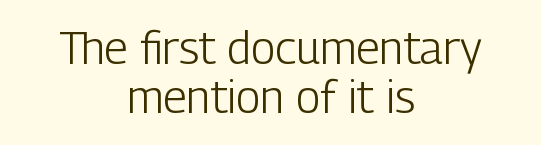
The image shows 45 px light, condensed sans-serif type, upright; set centered, tight line spacing (1.09x), normal letter spacing, not underlined; low stroke contrast and a medium x-height.
